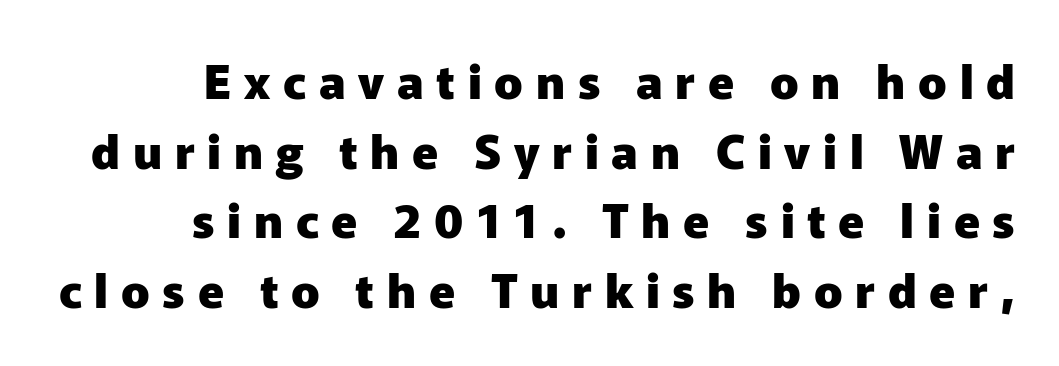
The image shows 47 px heavy sans-serif type, upright; set right-aligned, normal line spacing (1.48x), unusually wide letter spacing (+0.27 em), not underlined; low stroke contrast and a medium x-height.
